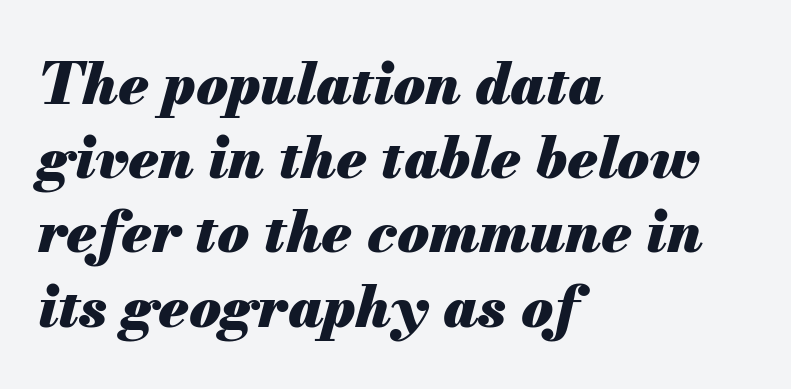
You'd pick this weight for a headline — it's a proper bold. Posture: slanted. You could not count columns in this text — the font is proportionally spaced. Look at the tracking — it's just the regular setting, nothing added. These lines are set flush left with a ragged right edge.
